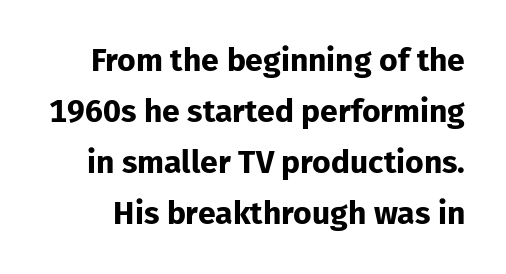
Its strokes are broad and dark, the hallmark of bold type. No extra tracking has been applied to these lines. A typesetter would call this proportional, since set widths differ per character. The gap between lines stays unmarked. Does the leading feel generous? No, just average.
